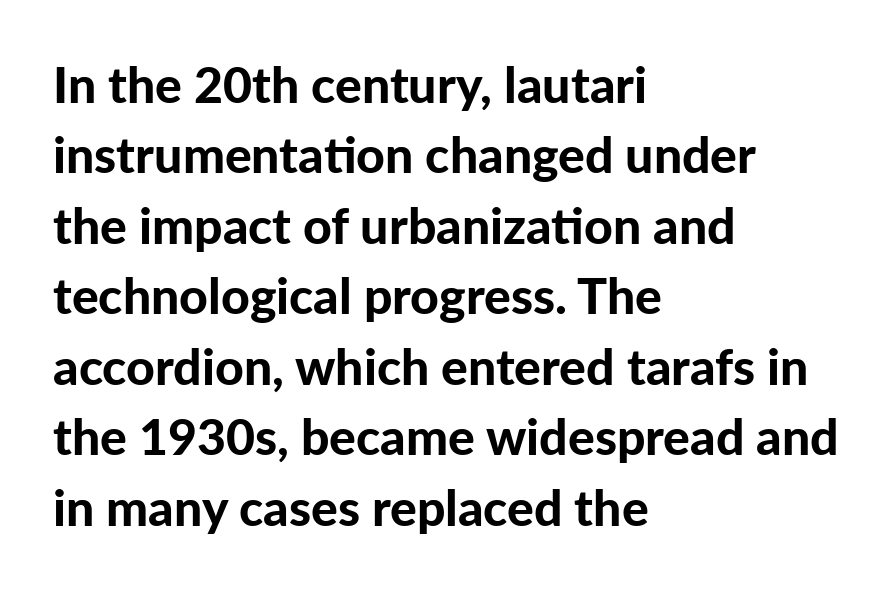
The image shows 50 px bold sans-serif type, upright; set left-aligned, normal line spacing (1.41x), normal letter spacing, not underlined; low stroke contrast and a medium x-height.
